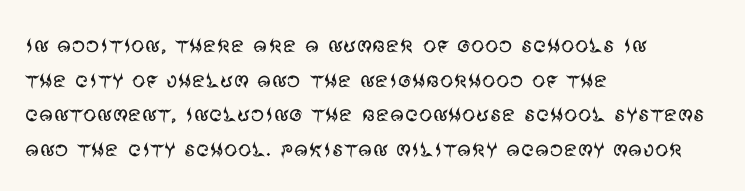
{"italic": "no", "bold": "no", "underline": "no", "align": "left", "line_spacing": "normal", "line_spacing_ratio": 1.28, "letter_spacing": "normal", "letter_spacing_em": 0.0, "glyph_px": 27}
